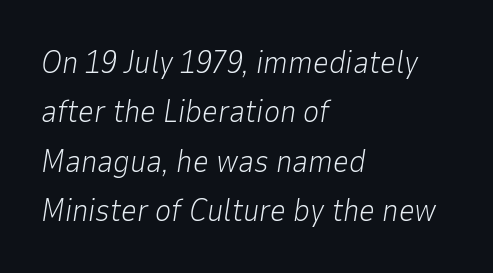
{"italic": "yes", "lean": "right", "slant_degrees": 9, "bold": "no", "weight": "light", "width": "normal", "stroke_contrast": "low", "x_height": "medium", "monospaced": "no", "underline": "no", "align": "left", "line_spacing": "normal", "line_spacing_ratio": 1.59, "letter_spacing": "normal", "letter_spacing_em": 0.0, "glyph_px": 31}
